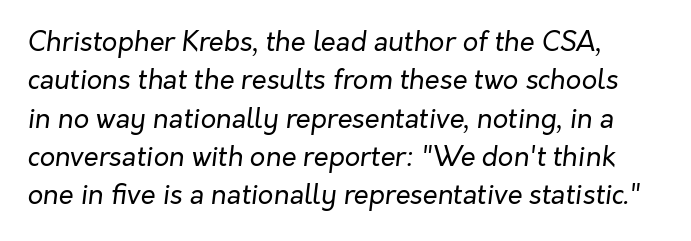
{"italic": "yes", "lean": "right", "slant_degrees": 7, "bold": "no", "underline": "no", "line_spacing": "normal", "line_spacing_ratio": 1.42, "letter_spacing": "normal", "letter_spacing_em": 0.0, "glyph_px": 27}
